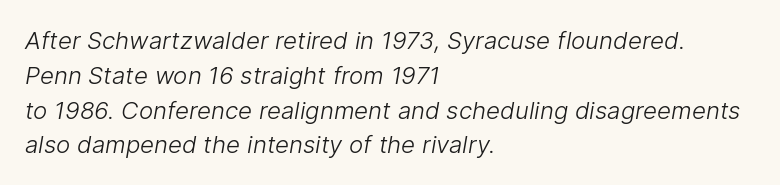
The image shows 24 px text type; set left-aligned, normal line spacing (1.45x), normal letter spacing, not underlined.
